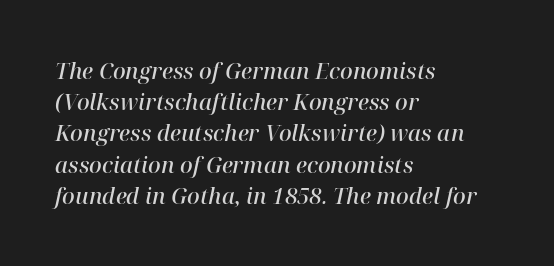
{"italic": "yes", "lean": "right", "slant_degrees": 12, "bold": "semi", "underline": "no", "align": "left", "line_spacing": "normal", "line_spacing_ratio": 1.42, "letter_spacing": "normal", "letter_spacing_em": 0.0, "glyph_px": 22}
